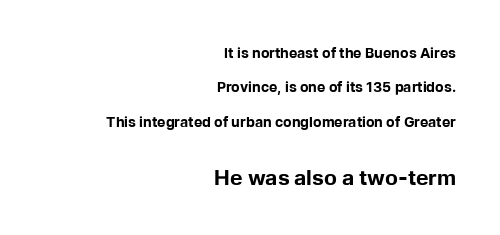
A dark, heavy texture on the line: the type is bold. This block would shrink considerably if given ordinary leading; it's expanded now. The passage is arranged like a letterhead date or caption credit — flush right. You could call the tracking neutral — neither tight nor loose. Note: smaller setting up top, larger setting below.
